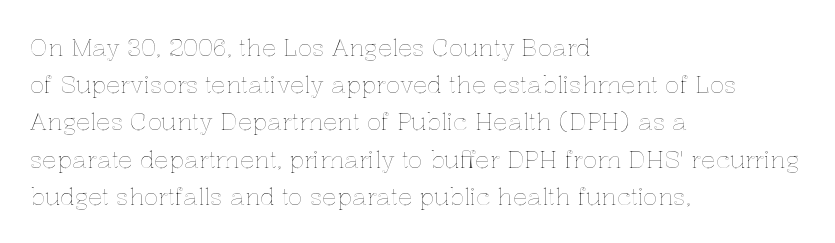
Q: Is the text italic (slanted)? A: No, it is upright.
Q: Is the text underlined? A: No.
Q: How is the paragraph aligned? A: Left-aligned.
Q: Is the spacing between letters normal or unusually wide? A: Normal.
Q: Is the spacing between lines tight, normal or loose? A: Normal.
